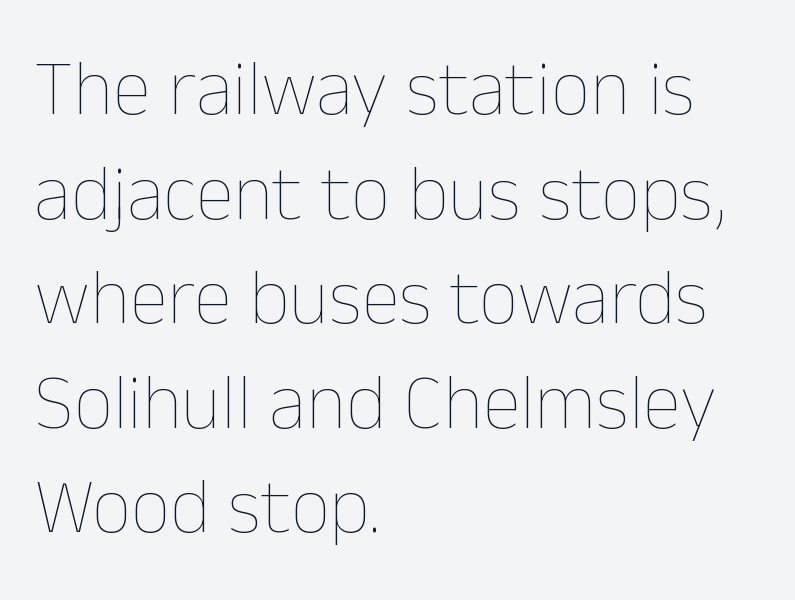
Students, observe: this is what conventionally led text looks like. Posture: vertical. Note the varied advance widths — an 'i' is clearly narrower than an 'm'. One-word summary of the alignment: left.
